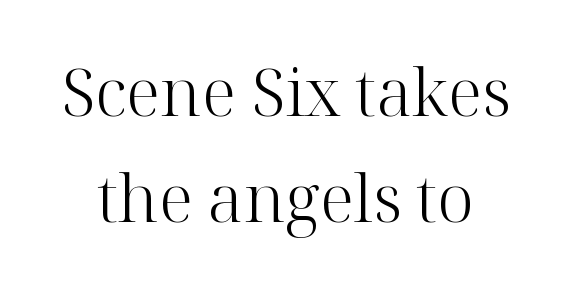
Think of a printed novel: that variable character pitch is what you see here. The font's upright variant was chosen for this text. The letters look calm and open, with moderate or lighter stems. This is serif lettering, the kind often seen in printed books. The letterforms sit shoulder to shoulder at normal distance. Has an underline been added? It has not.
